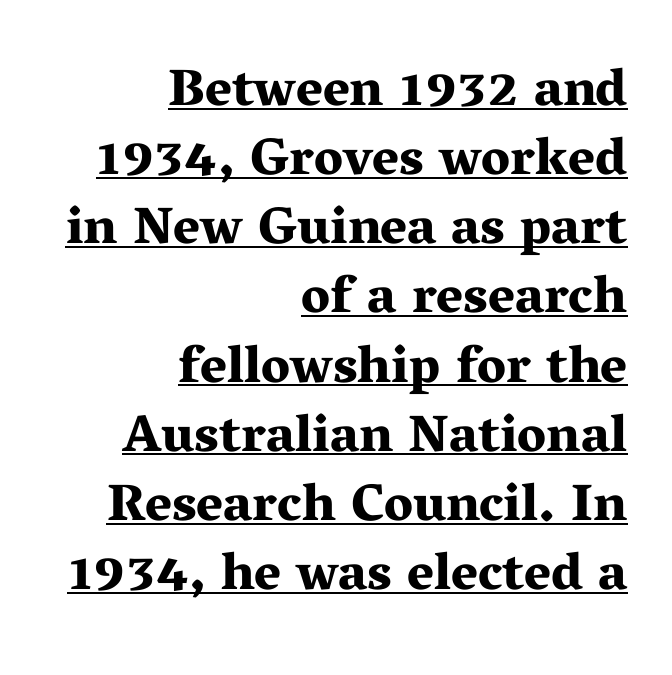
Q: Is the text bold? A: Yes.
Q: Is the text italic (slanted)? A: No, it is upright.
Q: Is the typeface a serif or a sans-serif typeface? A: Serif.
Q: Is the text underlined? A: Yes.
Q: How is the paragraph aligned? A: Right-aligned.
Q: Is the spacing between letters normal or unusually wide? A: Normal.
Q: Is the spacing between lines tight, normal or loose? A: Normal.
Q: Width (condensed, normal, or wide)? A: Wide.
Q: Stroke contrast? A: Medium.
Q: x-height? A: Medium.
Q: Monospaced? A: No.
